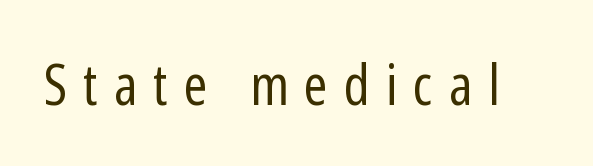
Q: Is the text bold? A: No.
Q: Is the text italic (slanted)? A: No, it is upright.
Q: Is the typeface a serif or a sans-serif typeface? A: Sans-serif.
Q: Is the text underlined? A: No.
Q: Is the spacing between letters normal or unusually wide? A: Unusually wide.
Q: Width (condensed, normal, or wide)? A: Condensed.
Q: Stroke contrast? A: Low.
Q: x-height? A: Medium.
Q: Monospaced? A: No.
